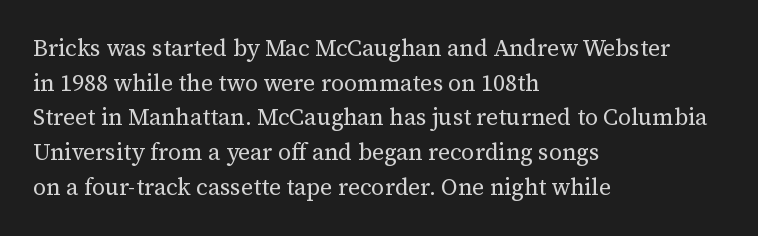
{"italic": "no", "bold": "no", "underline": "no", "align": "left", "line_spacing": "normal", "line_spacing_ratio": 1.51, "letter_spacing": "normal", "letter_spacing_em": 0.0, "glyph_px": 23}
